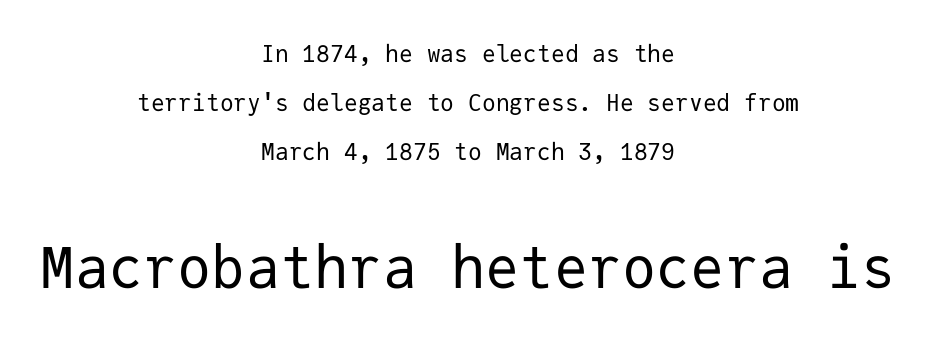
Widely set lines give the paragraph a tall, airy silhouette. Anything drawn beneath the words? Only blank space. Heft: none added — not bold. The more generous point size was reserved for the lower chunk.
